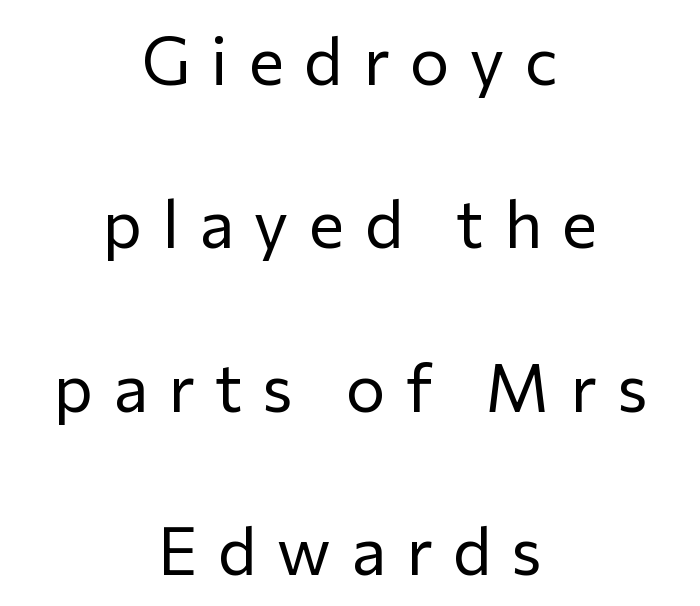
Q: Is the text bold? A: No.
Q: Is the text italic (slanted)? A: No, it is upright.
Q: Is the typeface a serif or a sans-serif typeface? A: Sans-serif.
Q: Is the text underlined? A: No.
Q: How is the paragraph aligned? A: Centered.
Q: Is the spacing between letters normal or unusually wide? A: Unusually wide.
Q: Is the spacing between lines tight, normal or loose? A: Loose.
Q: Width (condensed, normal, or wide)? A: Normal.
Q: Stroke contrast? A: Low.
Q: x-height? A: Medium.
Q: Monospaced? A: No.
